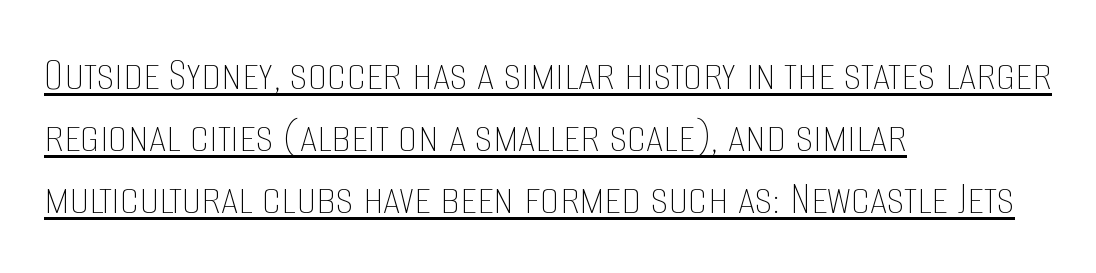
{"italic": "no", "bold": "no", "weight": "thin", "width": "condensed", "stroke_contrast": "low", "x_height": "large", "monospaced": "no", "underline": "yes", "align": "left", "line_spacing": "normal", "line_spacing_ratio": 1.27, "letter_spacing": "normal", "letter_spacing_em": 0.0, "glyph_px": 49}
